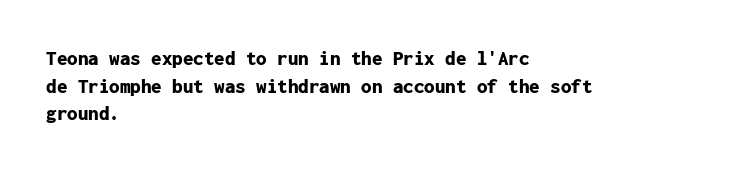
Q: Is the text bold? A: Yes.
Q: Is the text italic (slanted)? A: No, it is upright.
Q: Is the text underlined? A: No.
Q: How is the paragraph aligned? A: Left-aligned.
Q: Is the spacing between letters normal or unusually wide? A: Normal.
Q: Is the spacing between lines tight, normal or loose? A: Normal.
